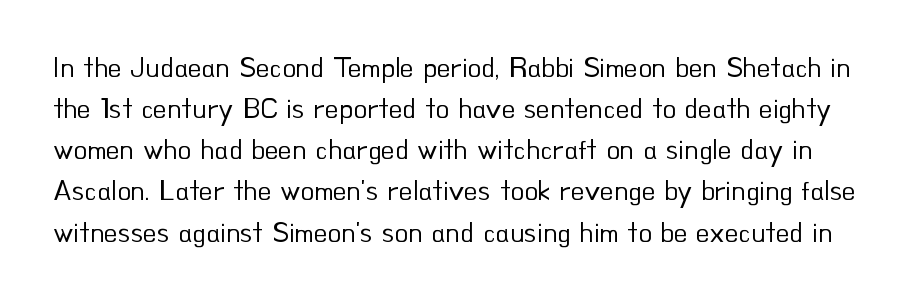
Q: Is the text bold? A: No.
Q: Is the text italic (slanted)? A: No, it is upright.
Q: Is the typeface a serif or a sans-serif typeface? A: Sans-serif.
Q: Is the text underlined? A: No.
Q: Is the spacing between letters normal or unusually wide? A: Normal.
Q: Is the spacing between lines tight, normal or loose? A: Normal.
Q: Width (condensed, normal, or wide)? A: Normal.
Q: Stroke contrast? A: Low.
Q: x-height? A: Small.
Q: Monospaced? A: No.
